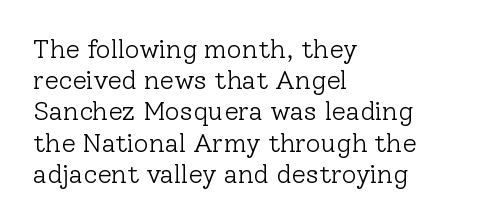
One-word summary of the alignment: left. In terms of letterspacing, this is plain default setting. The words here are not underlined. The characters are drawn with everyday or finer stroke widths. The letters stand straight up with perfectly vertical stems.
